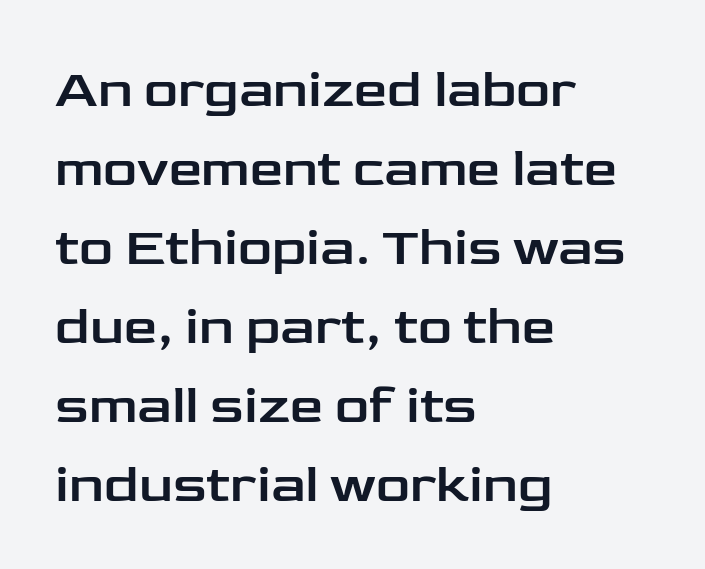
{"serif": "no", "italic": "no", "width": "wide", "stroke_contrast": "low", "x_height": "medium", "monospaced": "no", "underline": "no", "align": "left", "line_spacing": "normal", "line_spacing_ratio": 1.49, "letter_spacing": "normal", "letter_spacing_em": 0.0, "glyph_px": 53}
